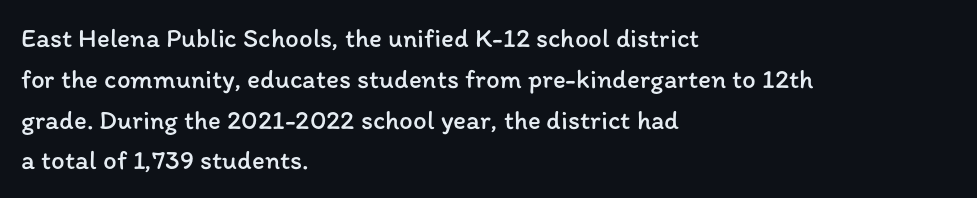
The passage shown stacks its lines at a standard gap. Plain, unruled lines of type. Summary of weight: not heavy and not bold. The rendering keeps characters at their native spacing. Notice how the stems are strictly vertical — no italics here.
